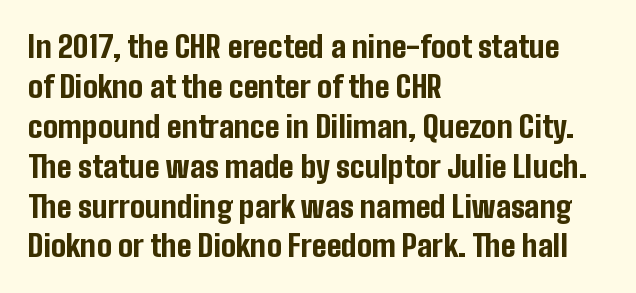
Q: Is the text bold? A: Yes.
Q: Is the text italic (slanted)? A: No, it is upright.
Q: Is the typeface a serif or a sans-serif typeface? A: Sans-serif.
Q: Is the text underlined? A: No.
Q: How is the paragraph aligned? A: Left-aligned.
Q: Is the spacing between letters normal or unusually wide? A: Normal.
Q: Is the spacing between lines tight, normal or loose? A: Normal.
Q: Width (condensed, normal, or wide)? A: Condensed.
Q: Stroke contrast? A: Low.
Q: x-height? A: Medium.
Q: Monospaced? A: No.
